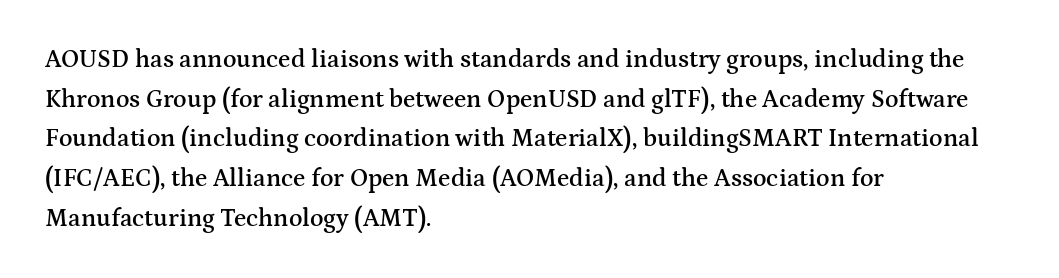
A bare baseline throughout the passage. Letter spacing: default. It's the straight-up-and-down kind of type. A somewhat darkened texture: the type is semibold rather than bold. Interline gaps are of average width in this sample. Compared with a centered layout, this one pins lines to the left instead.
